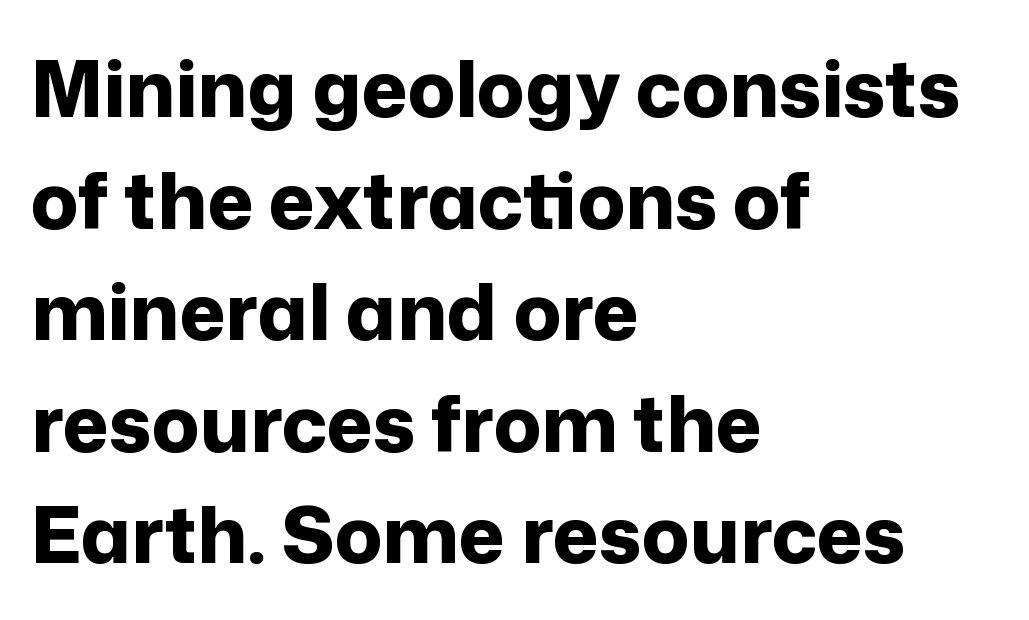
The image shows 78 px bold sans-serif type, upright; set left-aligned, normal line spacing (1.43x), normal letter spacing, not underlined; low stroke contrast and a medium x-height.
